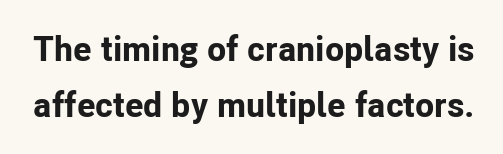
The image shows 35 px bold sans-serif type, upright; set normal line spacing (1.6x), normal letter spacing, not underlined; low stroke contrast and a medium x-height.
